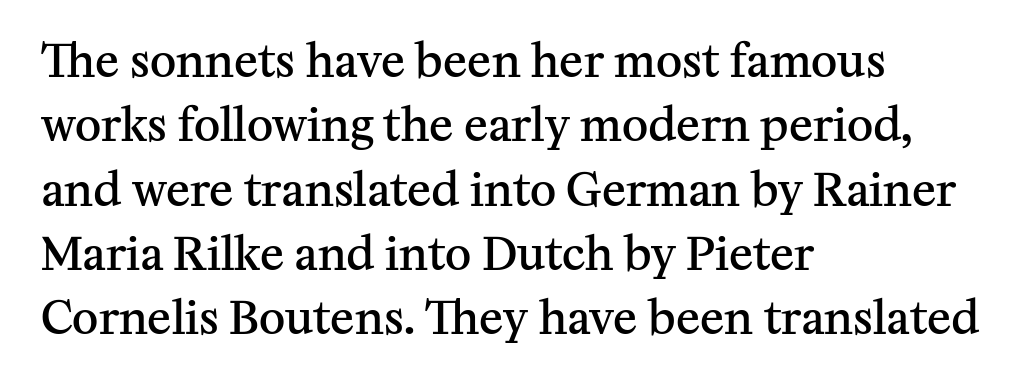
The tracking reads as untouched default to a designer's eye. Type without underlining. Posture: upright roman. Proportional: the letters do not fall into vertical columns. The rag falls on the right side of this text block.
